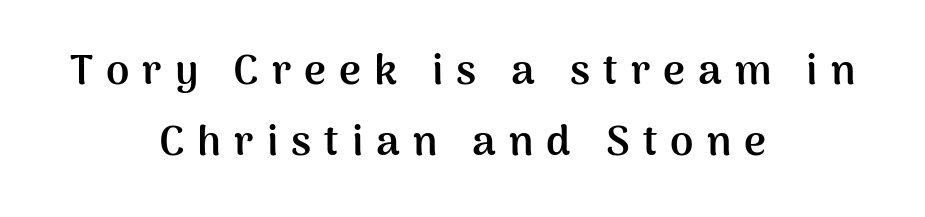
The image shows 42 px semibold sans-serif type, upright; set centered, normal line spacing (1.69x), unusually wide letter spacing (+0.31 em), not underlined; medium stroke contrast and a medium x-height.
